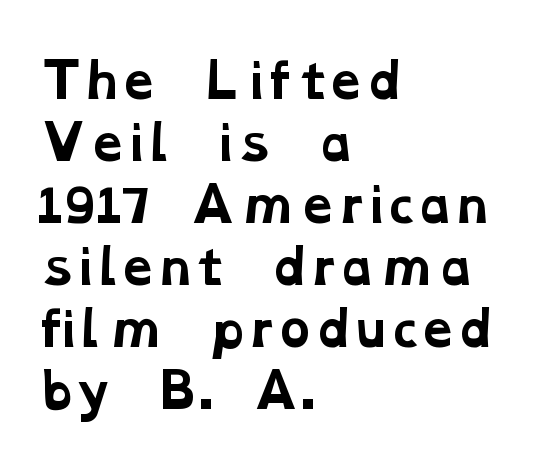
Emphasis by weight is at full strength: bold. Do the characters align in a grid? No, the font is proportional. The zone under the glyphs is completely vacant. The letters sit at their default tracking, neither squeezed nor spread. Small tapered or slab feet sit at the stroke ends, so this counts as serif.
